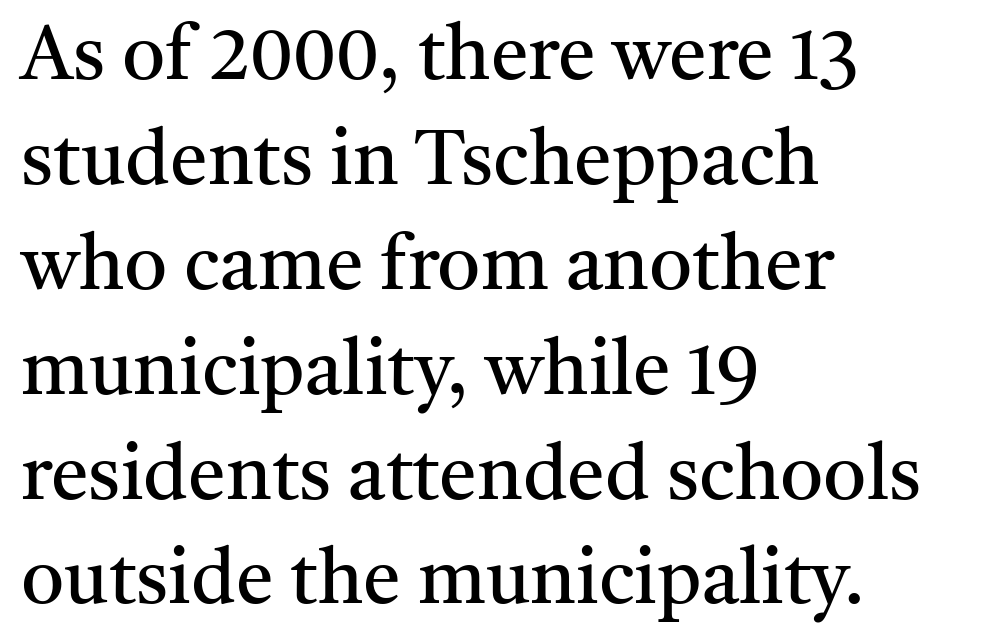
The image shows 76 px regular-weight serif type, upright; set left-aligned, normal line spacing (1.38x), normal letter spacing, not underlined; medium stroke contrast and a medium x-height.
